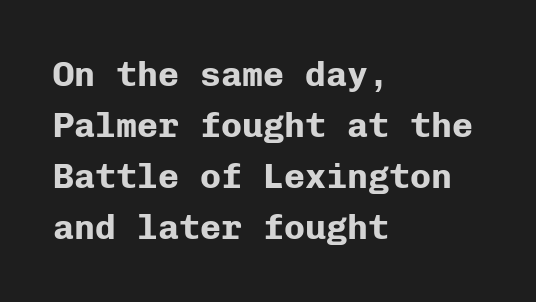
The image shows 35 px bold sans-serif type, upright, monospaced; set left-aligned, normal line spacing (1.46x), normal letter spacing, not underlined; low stroke contrast and a medium x-height.
